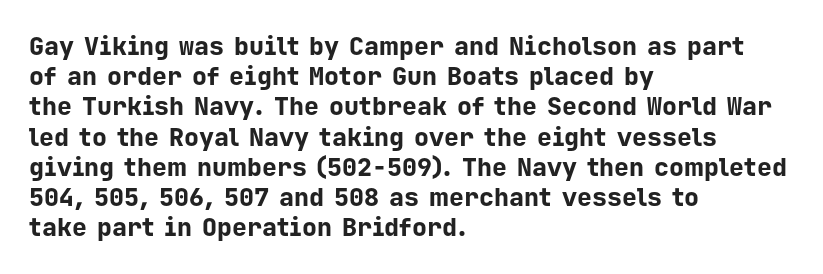
Q: Is the text bold? A: Yes.
Q: Is the text italic (slanted)? A: No, it is upright.
Q: Is the text underlined? A: No.
Q: How is the paragraph aligned? A: Left-aligned.
Q: Is the spacing between letters normal or unusually wide? A: Normal.
